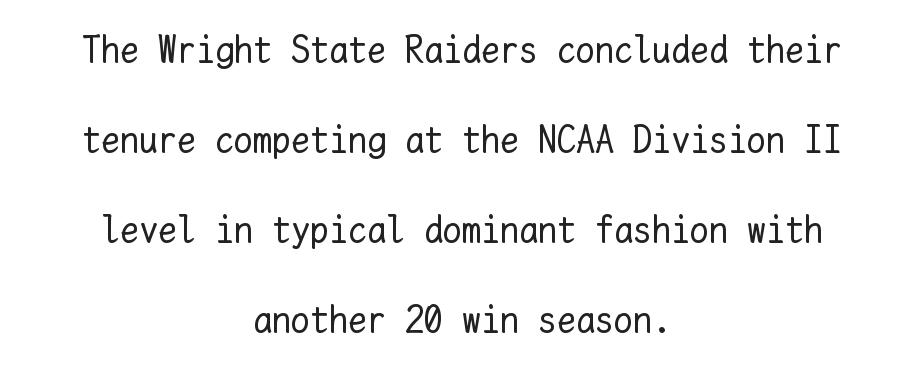
The image shows 38 px regular-weight type, upright, monospaced; set centered, loose line spacing (2.37x), normal letter spacing, not underlined; low stroke contrast and a medium x-height.
